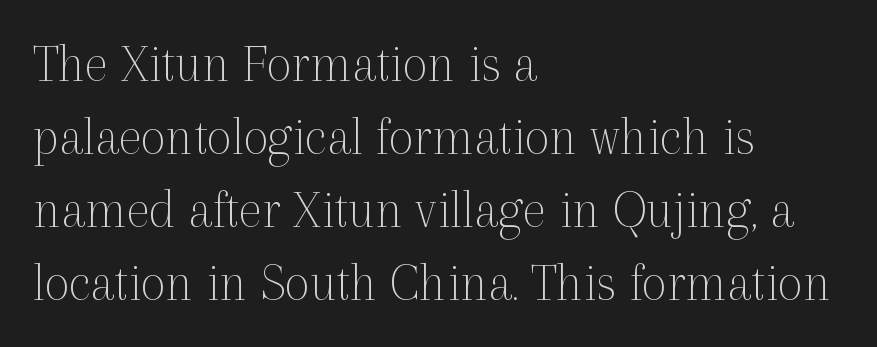
Q: Is the text bold? A: No.
Q: Is the text italic (slanted)? A: No, it is upright.
Q: Is the typeface a serif or a sans-serif typeface? A: Serif.
Q: Is the text underlined? A: No.
Q: How is the paragraph aligned? A: Left-aligned.
Q: Is the spacing between letters normal or unusually wide? A: Normal.
Q: Is the spacing between lines tight, normal or loose? A: Normal.
Q: Width (condensed, normal, or wide)? A: Normal.
Q: x-height? A: Medium.
Q: Monospaced? A: No.
